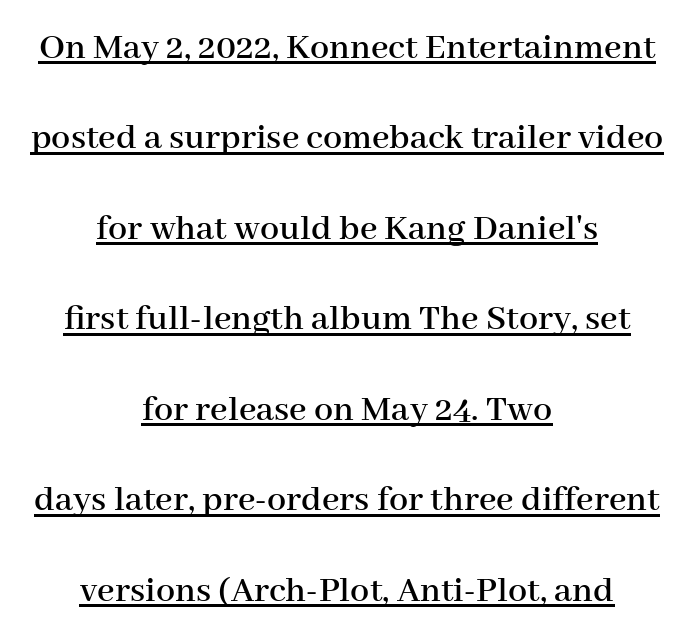
{"serif": "yes", "italic": "no", "width": "normal", "stroke_contrast": "high", "x_height": "medium", "monospaced": "no", "underline": "yes", "align": "center", "line_spacing": "loose", "line_spacing_ratio": 2.38, "letter_spacing": "normal", "letter_spacing_em": 0.0, "glyph_px": 38}
